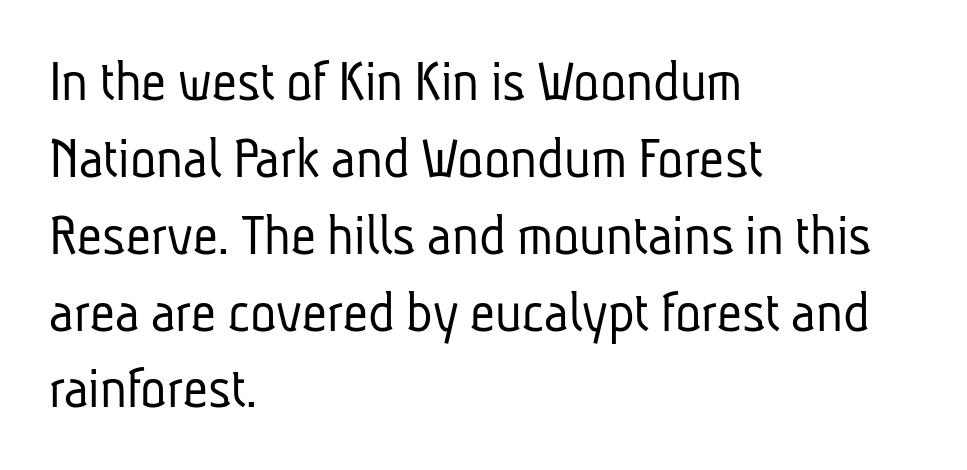
Q: Is the text bold? A: No.
Q: Is the typeface a serif or a sans-serif typeface? A: Sans-serif.
Q: Is the text underlined? A: No.
Q: How is the paragraph aligned? A: Left-aligned.
Q: Is the spacing between letters normal or unusually wide? A: Normal.
Q: Is the spacing between lines tight, normal or loose? A: Normal.
Q: Width (condensed, normal, or wide)? A: Condensed.
Q: Stroke contrast? A: Low.
Q: x-height? A: Medium.
Q: Monospaced? A: No.
